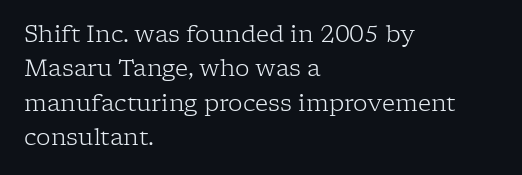
{"italic": "no", "bold": "no", "underline": "no", "align": "left", "line_spacing": "normal", "line_spacing_ratio": 1.49, "letter_spacing": "normal", "letter_spacing_em": 0.0, "glyph_px": 23}
